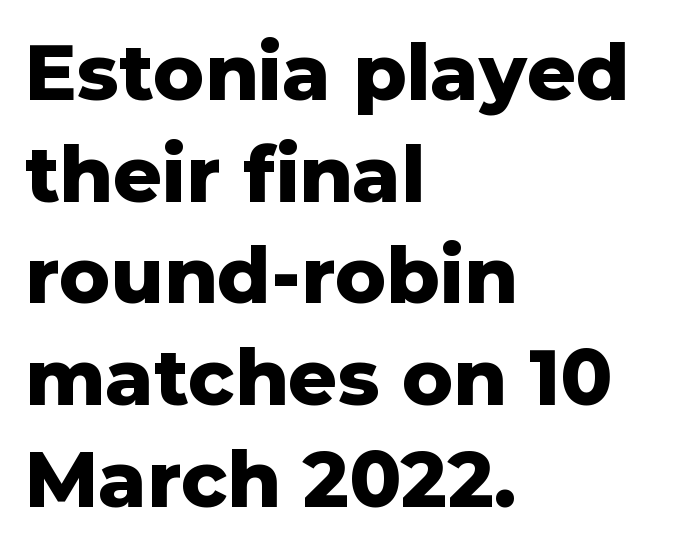
Proportional: the letters do not fall into vertical columns. No word sits above an underline. The designer left line spacing at the default. The glyphs have the mass of a bold cut. Ordinary non-slanted type is in use.
